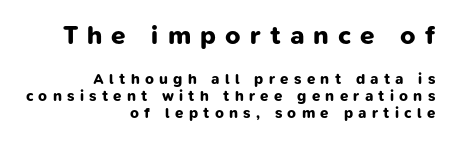
Observe the wide spacing: letters keep a clear distance from each other. The font is running at its bold setting. A bare baseline throughout the passage. All the whitespace from short lines collects on the left. In terms of leading, this rendering errs on the cramped side. Is the lower block the larger one? No — the upper block carries the bigger type.
